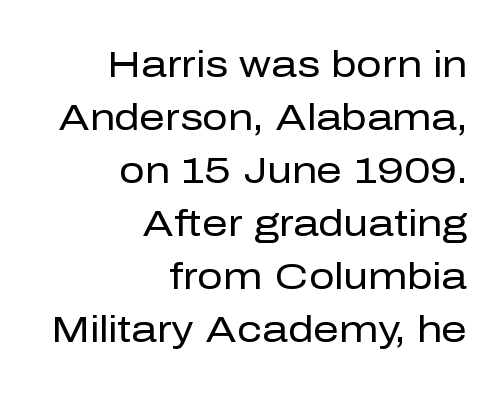
{"serif": "no", "italic": "no", "bold": "no", "weight": "regular", "width": "normal", "stroke_contrast": "low", "x_height": "medium", "monospaced": "no", "underline": "no", "align": "right", "line_spacing": "normal", "line_spacing_ratio": 1.47, "letter_spacing": "normal", "letter_spacing_em": 0.0, "glyph_px": 36}
